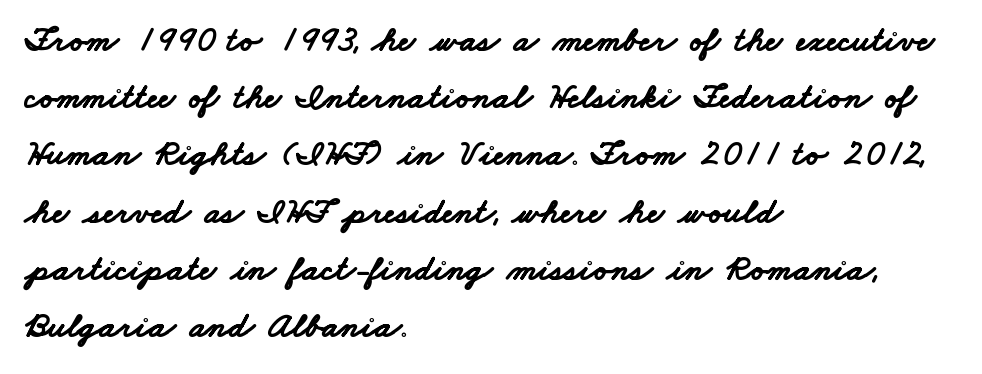
{"serif": "no", "bold": "yes", "weight": "bold", "width": "wide", "stroke_contrast": "low", "x_height": "small", "monospaced": "no", "underline": "no", "align": "left", "line_spacing": "normal", "line_spacing_ratio": 1.59, "letter_spacing": "normal", "letter_spacing_em": 0.0, "glyph_px": 36}
